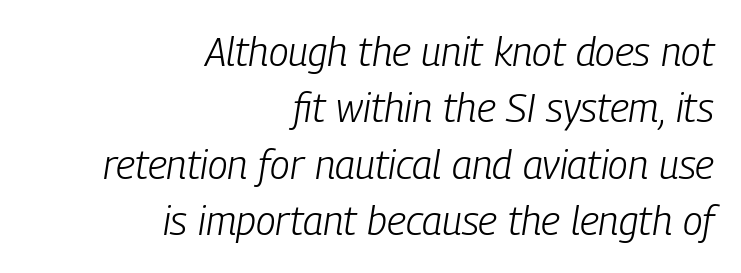
{"italic": "yes", "lean": "right", "slant_degrees": 9, "bold": "no", "weight": "light", "width": "condensed", "stroke_contrast": "low", "x_height": "medium", "monospaced": "no", "underline": "no", "align": "right", "line_spacing": "normal", "line_spacing_ratio": 1.41, "letter_spacing": "normal", "letter_spacing_em": 0.0, "glyph_px": 40}
